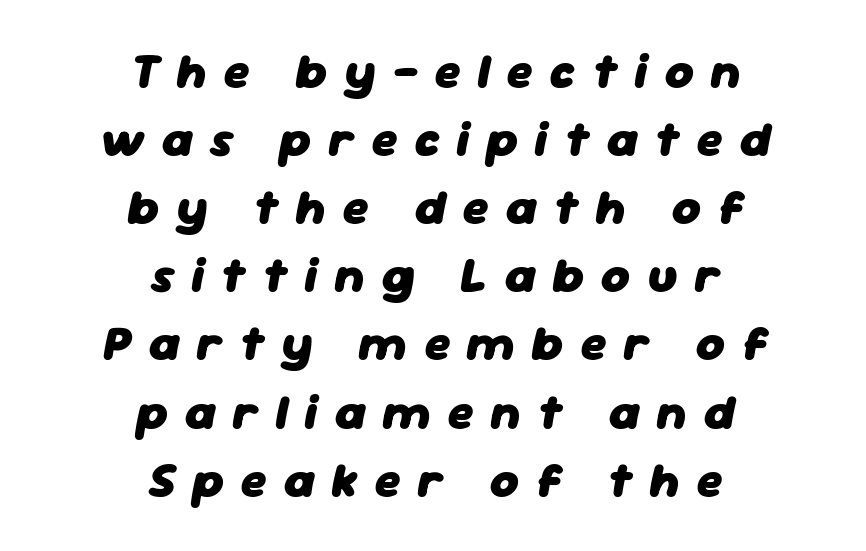
{"italic": "yes", "lean": "right", "slant_degrees": 11, "bold": "yes", "weight": "heavy", "width": "normal", "stroke_contrast": "low", "x_height": "medium", "monospaced": "no", "underline": "no", "align": "center", "line_spacing": "normal", "line_spacing_ratio": 1.39, "letter_spacing": "wide", "letter_spacing_em": 0.34, "glyph_px": 49}
